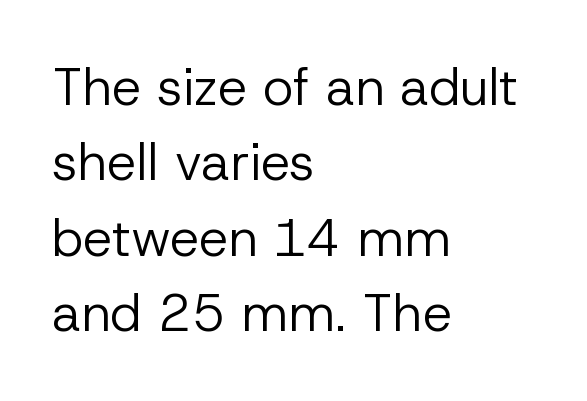
Q: Is the text bold? A: No.
Q: Is the text italic (slanted)? A: No, it is upright.
Q: Is the typeface a serif or a sans-serif typeface? A: Sans-serif.
Q: Is the text underlined? A: No.
Q: How is the paragraph aligned? A: Left-aligned.
Q: Is the spacing between letters normal or unusually wide? A: Normal.
Q: Is the spacing between lines tight, normal or loose? A: Normal.
Q: Width (condensed, normal, or wide)? A: Normal.
Q: Stroke contrast? A: Low.
Q: x-height? A: Medium.
Q: Monospaced? A: No.
